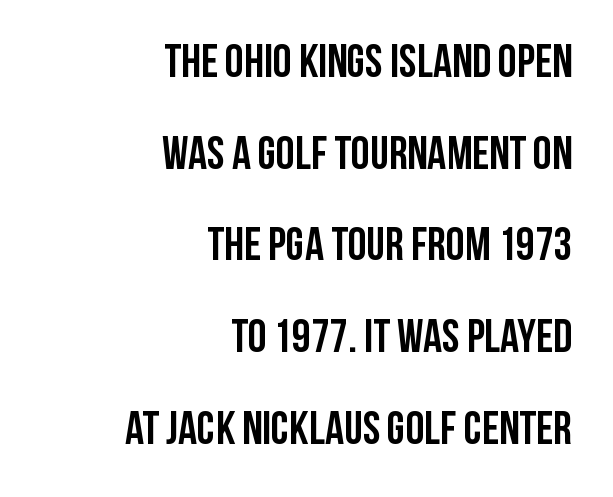
Honestly, the rows look like they've been pulled way apart. A student would call this right alignment; a typographer would say flush right, rag left. In terms of letterform style, serifs are entirely absent. The letters sit at their default tracking, neither squeezed nor spread. Check the space under the baseline: it is left empty. Is this a fixed-width face? No — the glyphs have proportional, varying widths.
